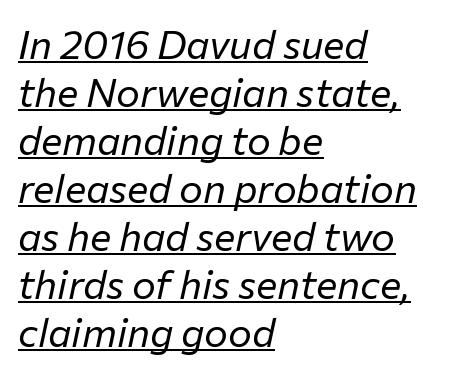
{"italic": "yes", "lean": "right", "slant_degrees": 12, "bold": "no", "weight": "regular", "width": "normal", "stroke_contrast": "low", "x_height": "medium", "monospaced": "no", "underline": "yes", "align": "left", "line_spacing_ratio": 1.2, "letter_spacing": "normal", "letter_spacing_em": 0.0, "glyph_px": 40}
